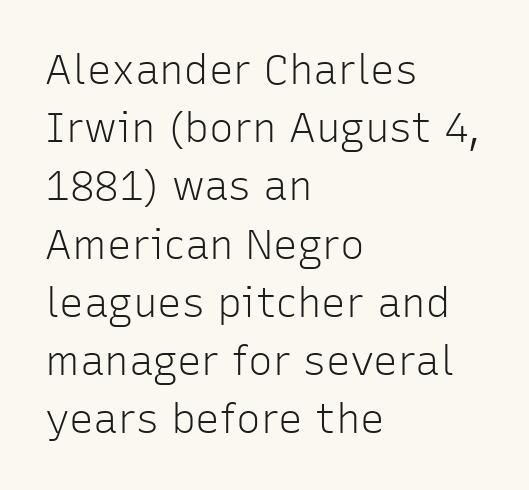
These glyphs show unthickened strokes, regular width or finer. Standard letterfit; no display-style spreading of the glyphs. Is there much room between lines? A standard amount, neither cramped nor airy. Line beginnings align vertically; line endings do not. The passage shown is not underscored anywhere.
